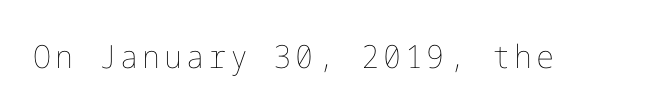
{"italic": "no", "bold": "no", "weight": "thin", "width": "normal", "stroke_contrast": "low", "x_height": "medium", "underline": "no", "glyph_px": 32}
